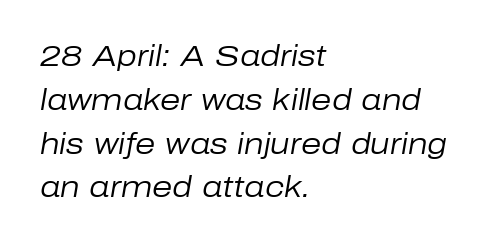
The image shows 29 px regular-weight type, italic (leaning right); set left-aligned, normal line spacing (1.51x), normal letter spacing, not underlined; low stroke contrast and a medium x-height.
